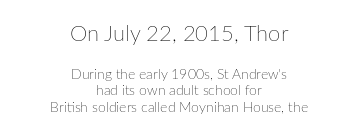
Short note: letters normally spaced. Glance below the letters and you will spot only blank space. A roman cut, with each character standing at attention. Horizontally, the lines are justified to the midpoint only.
